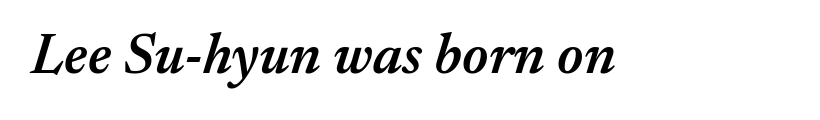
The image shows 57 px semibold type, italic (leaning right); set normal letter spacing, not underlined; medium stroke contrast and a medium x-height.
